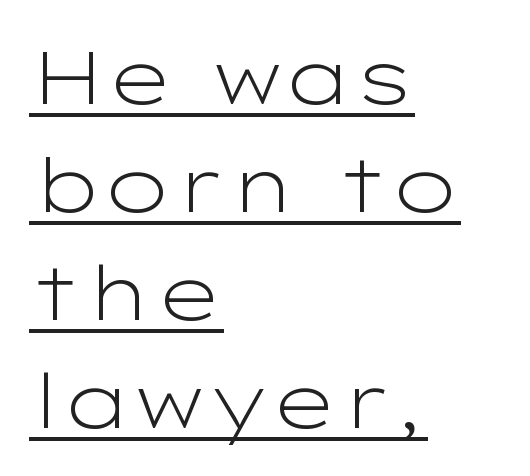
Think standard paragraph weight, or any step lighter than that. The passage shown has conventional tracking throughout. A typographer would call this underscored text. A typesetter would call this proportional, since set widths differ per character.
